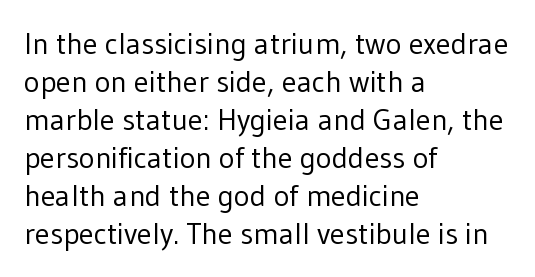
{"serif": "no", "italic": "no", "bold": "no", "weight": "regular", "width": "normal", "stroke_contrast": "low", "x_height": "medium", "monospaced": "no", "underline": "no", "align": "left", "line_spacing": "normal", "line_spacing_ratio": 1.27, "letter_spacing": "normal", "letter_spacing_em": 0.0, "glyph_px": 30}
